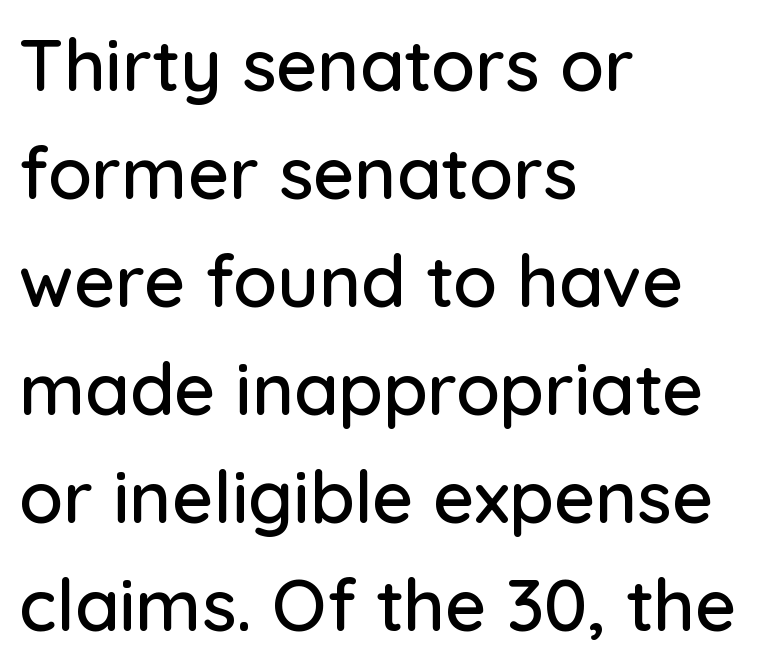
Q: Is the text italic (slanted)? A: No, it is upright.
Q: Is the typeface a serif or a sans-serif typeface? A: Sans-serif.
Q: Is the text underlined? A: No.
Q: How is the paragraph aligned? A: Left-aligned.
Q: Is the spacing between letters normal or unusually wide? A: Normal.
Q: Is the spacing between lines tight, normal or loose? A: Normal.
Q: Width (condensed, normal, or wide)? A: Normal.
Q: Stroke contrast? A: Low.
Q: x-height? A: Medium.
Q: Monospaced? A: No.
